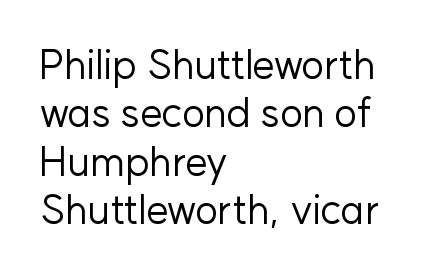
{"serif": "no", "italic": "no", "bold": "no", "weight": "regular", "width": "normal", "stroke_contrast": "low", "x_height": "medium", "monospaced": "no", "underline": "no", "align": "left", "line_spacing_ratio": 1.21, "letter_spacing": "normal", "letter_spacing_em": 0.0, "glyph_px": 40}
